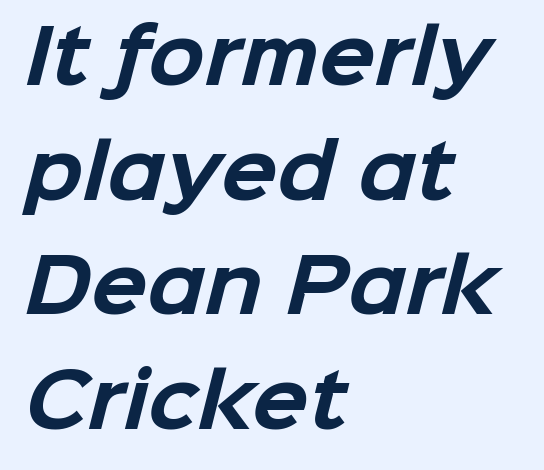
If you measured baseline to baseline, you'd find a middling distance. Each letter keeps its own natural width here, so spacing adapts to shape. Compared with an ordinary text face, these strokes are far heavier — a full bold. Typographically, this falls in the sans-serif category. Unmarked baselines from the first word to the last. Alignment: flush left.
